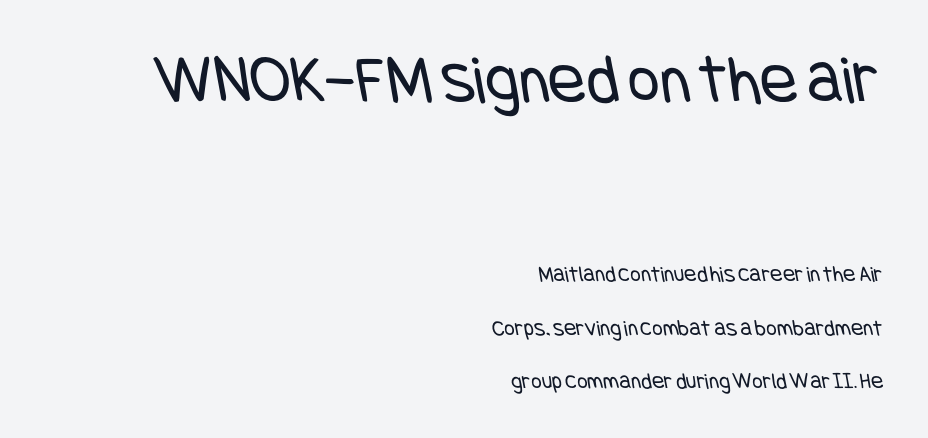
Just letters on the line, the space beneath them empty. Caption: standard tracking, unaltered. Counters stay open thanks to moderate or lighter strokes. Reading down the column, the eye jumps a long way to each next line. Nope, no serifs anywhere on these letters.
